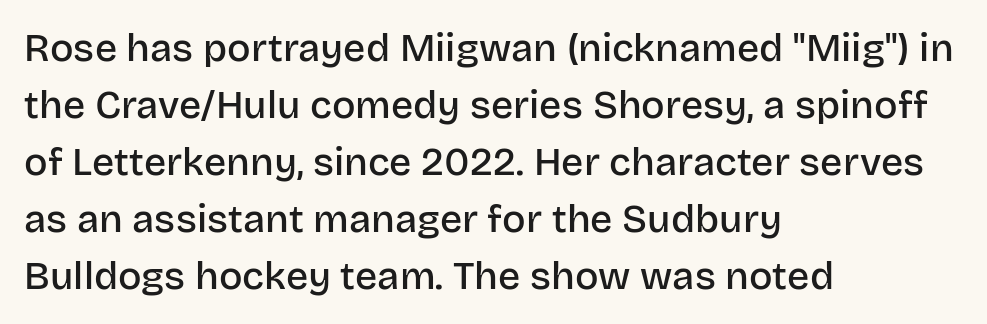
{"serif": "no", "italic": "no", "bold": "semi", "weight": "semibold", "width": "normal", "stroke_contrast": "low", "x_height": "large", "monospaced": "no", "underline": "no", "align": "left", "line_spacing": "normal", "line_spacing_ratio": 1.46, "letter_spacing": "normal", "letter_spacing_em": 0.0, "glyph_px": 39}
